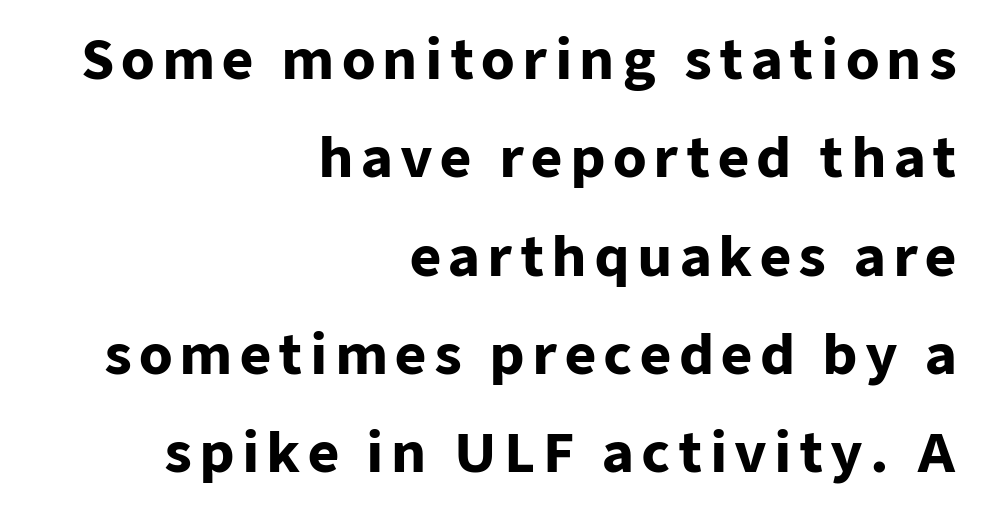
Q: Is the text bold? A: Yes.
Q: Is the text italic (slanted)? A: No, it is upright.
Q: Is the typeface a serif or a sans-serif typeface? A: Sans-serif.
Q: Is the text underlined? A: No.
Q: How is the paragraph aligned? A: Right-aligned.
Q: Width (condensed, normal, or wide)? A: Normal.
Q: Stroke contrast? A: Low.
Q: x-height? A: Medium.
Q: Monospaced? A: No.
